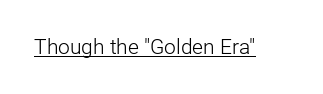
The image shows 21 px text type, upright; set normal letter spacing, underlined.
